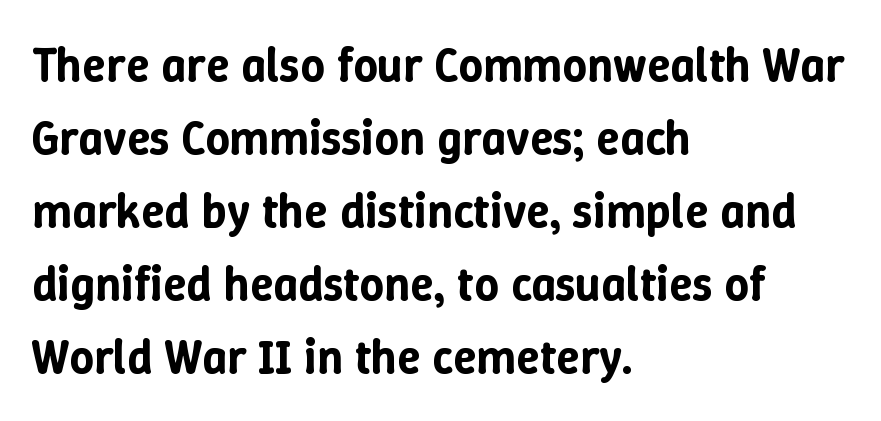
{"italic": "no", "width": "normal", "stroke_contrast": "low", "x_height": "medium", "monospaced": "no", "underline": "no", "align": "left", "line_spacing": "normal", "line_spacing_ratio": 1.52, "letter_spacing": "normal", "letter_spacing_em": 0.0, "glyph_px": 48}
